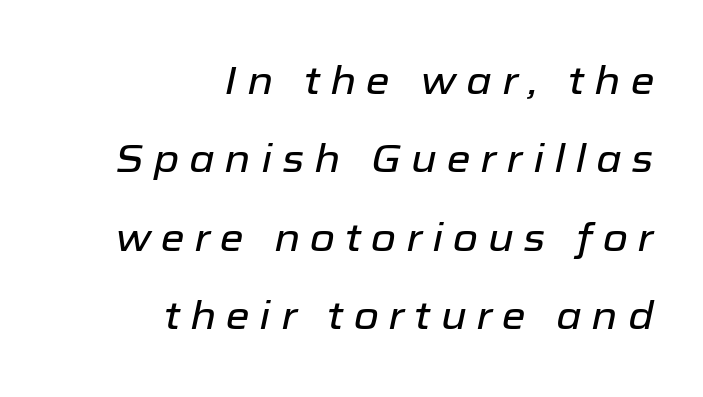
Q: Is the text italic (slanted)? A: Yes, it leans right by about 12 degrees.
Q: Is the text underlined? A: No.
Q: How is the paragraph aligned? A: Right-aligned.
Q: Is the spacing between letters normal or unusually wide? A: Unusually wide.
Q: Is the spacing between lines tight, normal or loose? A: Loose.
Q: Width (condensed, normal, or wide)? A: Normal.
Q: Stroke contrast? A: Low.
Q: x-height? A: Medium.
Q: Monospaced? A: No.
